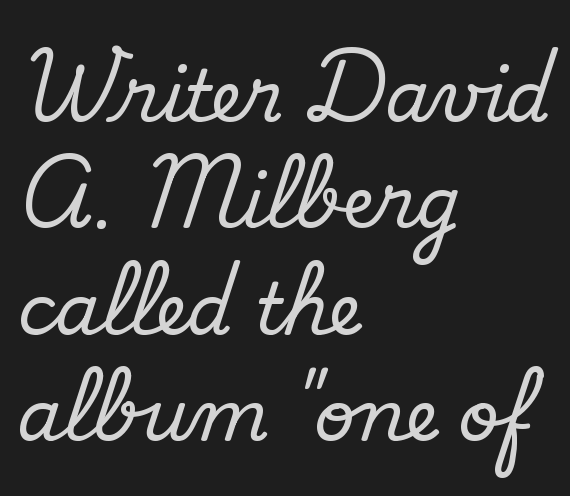
The baseline area is clear. The face used here is rendered with its standard letterfit. Baseline-to-baseline distance is the conventional proportion of letter height. Proportional: the letters do not fall into vertical columns. The compositor pushed each line to the left boundary. Caption: face not bold, strokes unweighted.
